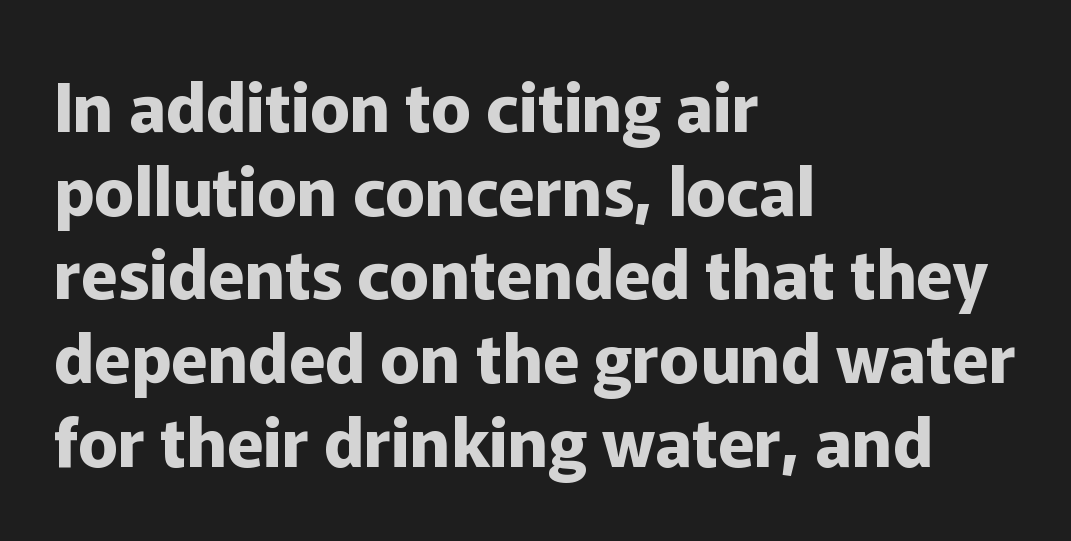
{"serif": "no", "italic": "no", "bold": "yes", "weight": "bold", "width": "normal", "stroke_contrast": "low", "x_height": "medium", "monospaced": "no", "underline": "no", "align": "left", "line_spacing": "normal", "line_spacing_ratio": 1.25, "letter_spacing": "normal", "letter_spacing_em": 0.0, "glyph_px": 67}
